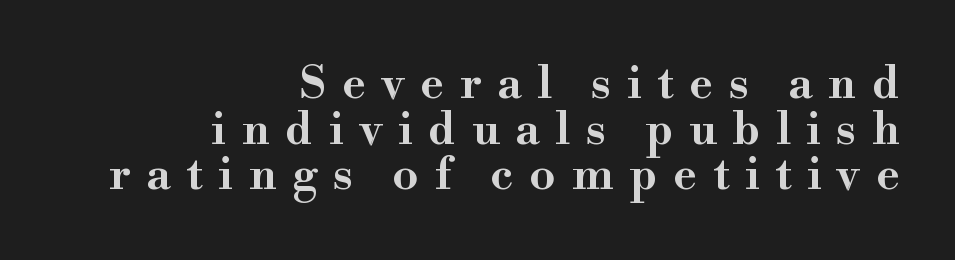
{"serif": "yes", "italic": "no", "width": "wide", "stroke_contrast": "high", "x_height": "small", "monospaced": "no", "underline": "no", "align": "right", "line_spacing": "tight", "line_spacing_ratio": 0.99, "letter_spacing": "wide", "letter_spacing_em": 0.34, "glyph_px": 46}
